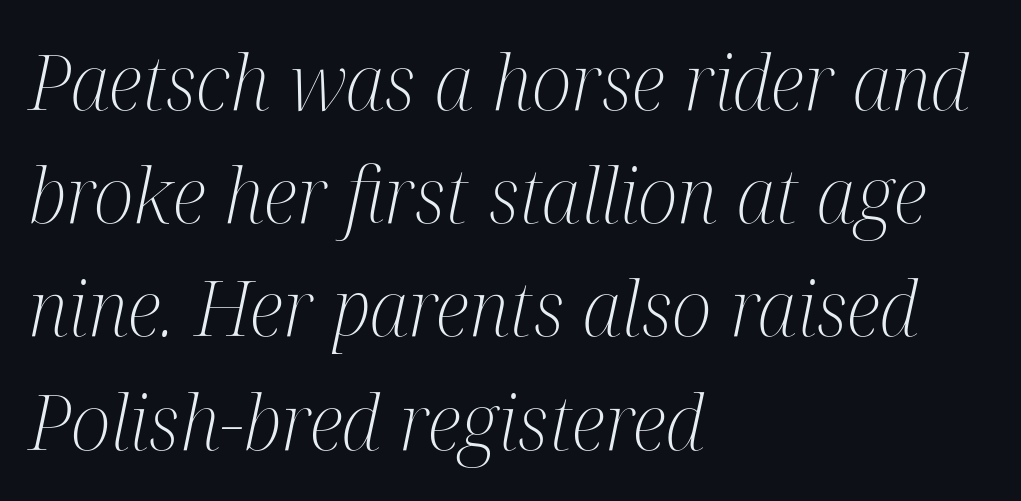
Q: Is the text bold? A: No.
Q: Is the text italic (slanted)? A: Yes, it leans right by about 12 degrees.
Q: Is the typeface a serif or a sans-serif typeface? A: Serif.
Q: Is the text underlined? A: No.
Q: How is the paragraph aligned? A: Left-aligned.
Q: Is the spacing between letters normal or unusually wide? A: Normal.
Q: Is the spacing between lines tight, normal or loose? A: Normal.
Q: Width (condensed, normal, or wide)? A: Condensed.
Q: Stroke contrast? A: Medium.
Q: x-height? A: Medium.
Q: Monospaced? A: No.
